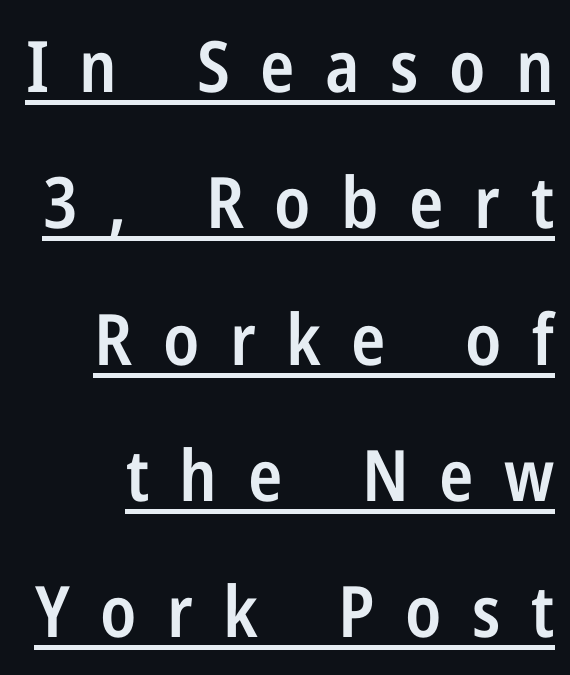
{"serif": "no", "italic": "no", "bold": "semi", "weight": "semibold", "width": "condensed", "stroke_contrast": "low", "x_height": "medium", "monospaced": "no", "underline": "yes", "line_spacing": "loose", "line_spacing_ratio": 1.92, "letter_spacing": "wide", "letter_spacing_em": 0.43, "glyph_px": 71}
